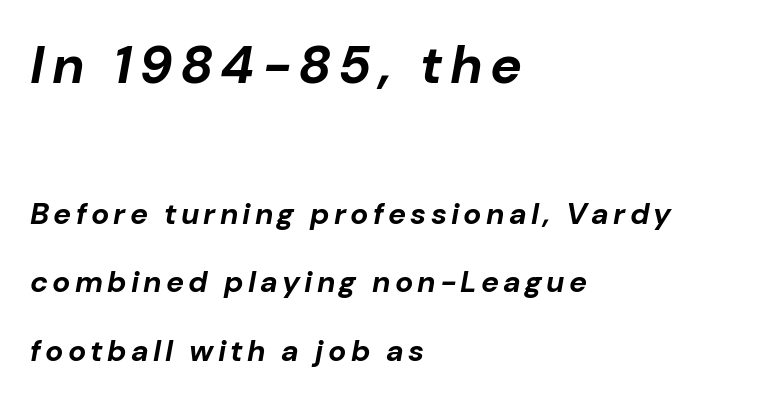
The image shows 53 px bold type, italic (leaning right); set left-aligned, loose line spacing (2.29x), not underlined; the first (top) block is 1.77x larger; low stroke contrast and a medium x-height.
